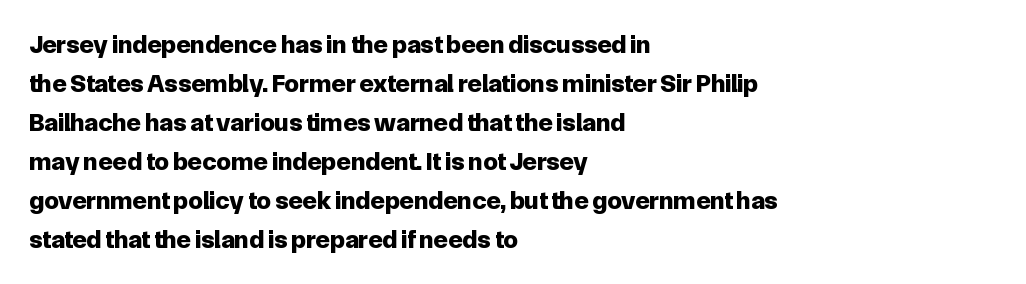
{"italic": "no", "bold": "yes", "underline": "no", "align": "left", "line_spacing": "normal", "line_spacing_ratio": 1.5, "letter_spacing": "normal", "letter_spacing_em": 0.0, "glyph_px": 26}
